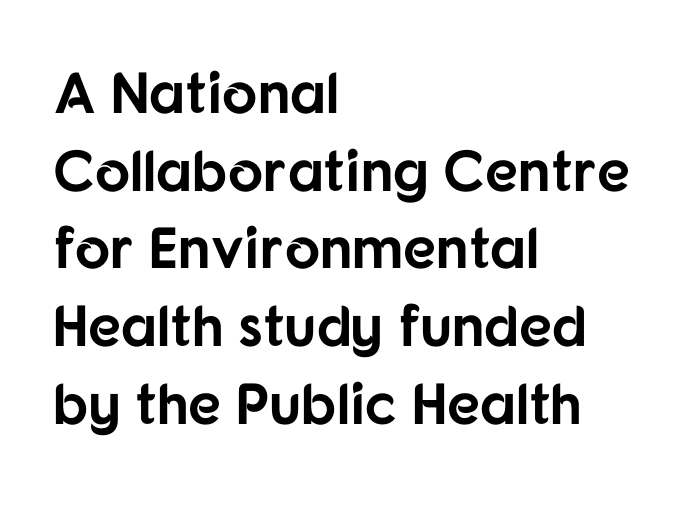
{"serif": "no", "italic": "no", "bold": "yes", "weight": "bold", "width": "normal", "stroke_contrast": "low", "x_height": "medium", "monospaced": "no", "underline": "no", "align": "left", "line_spacing": "normal", "line_spacing_ratio": 1.34, "letter_spacing": "normal", "letter_spacing_em": 0.0, "glyph_px": 58}
